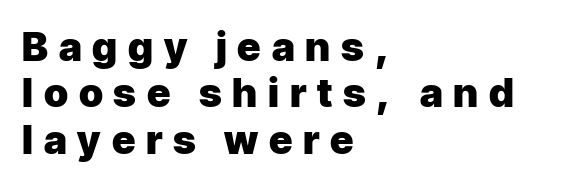
Lines of text with bare space underneath. These lines are composed in type without serifs. Letter spacing: wide. The paragraph shown leans on its left margin. Typographic density is high because the face is bold.
